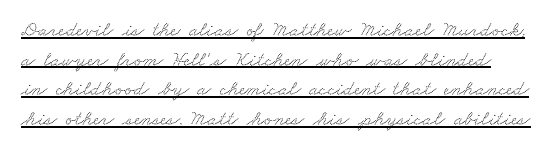
The designer left line spacing at the default. A typographer would call this underscored text. Default kerning and tracking; the words read as compact shapes.
